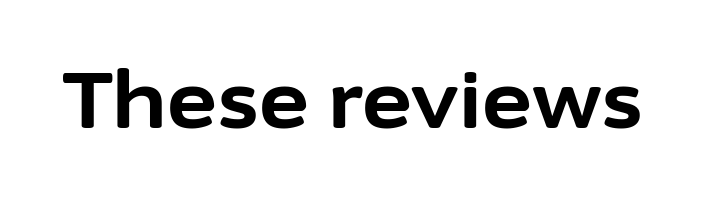
Q: Is the text bold? A: Yes.
Q: Is the text italic (slanted)? A: No, it is upright.
Q: Is the typeface a serif or a sans-serif typeface? A: Sans-serif.
Q: Is the text underlined? A: No.
Q: Is the spacing between letters normal or unusually wide? A: Normal.
Q: Width (condensed, normal, or wide)? A: Normal.
Q: Stroke contrast? A: Low.
Q: x-height? A: Medium.
Q: Monospaced? A: No.
